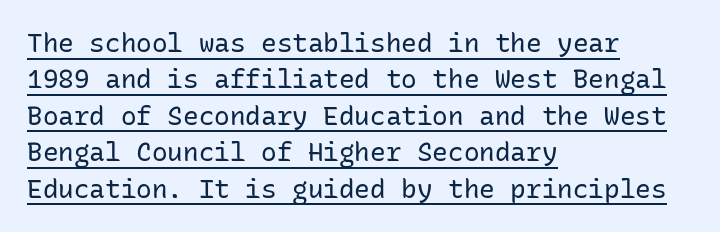
Q: Is the text bold? A: No.
Q: Is the text italic (slanted)? A: No, it is upright.
Q: Is the text underlined? A: Yes.
Q: How is the paragraph aligned? A: Left-aligned.
Q: Is the spacing between letters normal or unusually wide? A: Normal.
Q: Is the spacing between lines tight, normal or loose? A: Normal.
